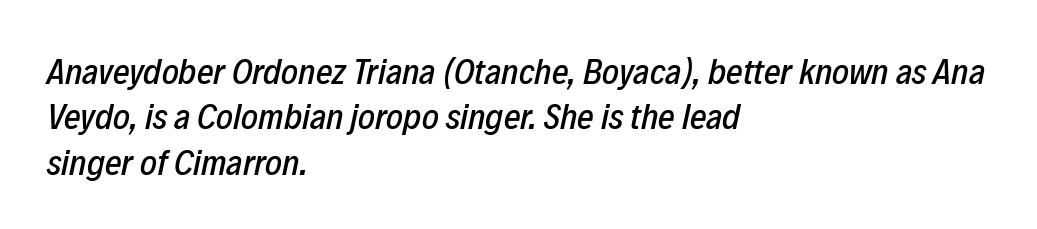
Varying glyph widths throughout — classic text-font behaviour. Quick note: underline off. Notice how the stems are inclined rather than vertical — that's the hallmark of italics. The lines in this sample share a left origin and differ only in where they stop.
